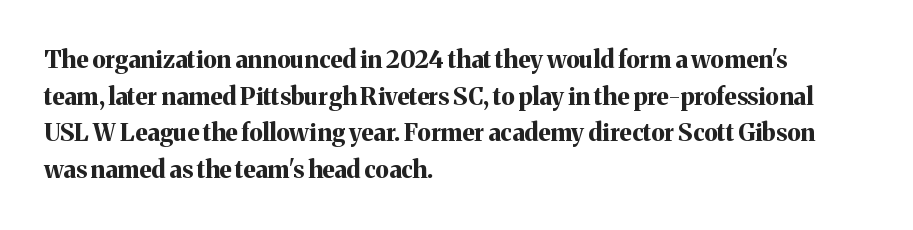
{"italic": "no", "bold": "yes", "underline": "no", "align": "left", "line_spacing": "normal", "line_spacing_ratio": 1.53, "letter_spacing": "normal", "letter_spacing_em": 0.0, "glyph_px": 24}
